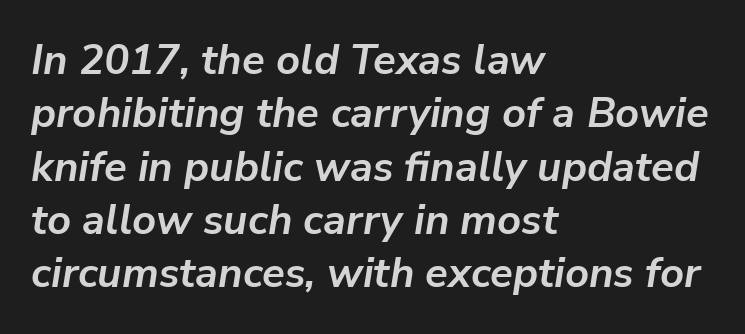
The image shows 42 px semibold type, italic (leaning right); set left-aligned, normal line spacing (1.27x), normal letter spacing, not underlined; low stroke contrast and a medium x-height.
